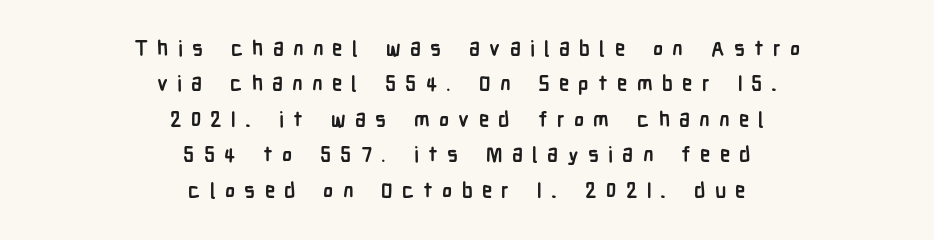
The image shows 21 px bold type, upright; set centered, normal line spacing (1.69x), unusually wide letter spacing (+0.44 em), not underlined.
